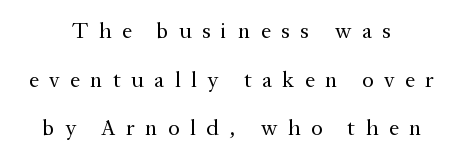
{"italic": "no", "bold": "no", "underline": "no", "align": "center", "line_spacing": "loose", "line_spacing_ratio": 2.21, "letter_spacing": "wide", "letter_spacing_em": 0.48, "glyph_px": 22}
